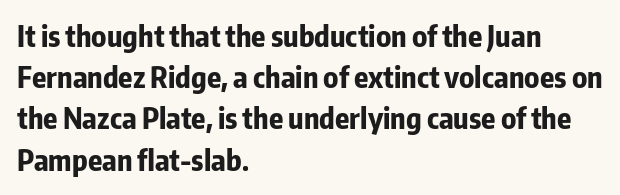
{"serif": "no", "italic": "no", "bold": "yes", "weight": "bold", "width": "condensed", "stroke_contrast": "low", "x_height": "medium", "monospaced": "no", "underline": "no", "align": "left", "line_spacing": "normal", "line_spacing_ratio": 1.42, "letter_spacing": "normal", "letter_spacing_em": 0.0, "glyph_px": 29}
